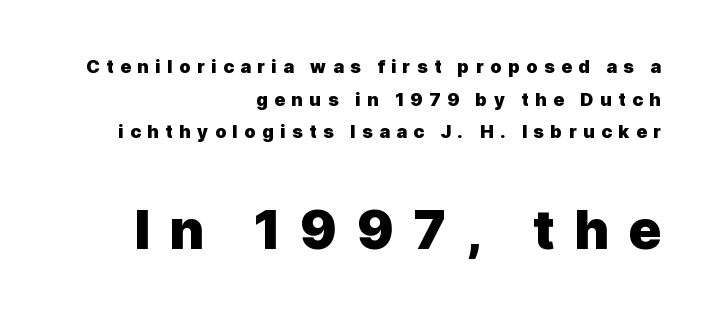
The image shows 54 px heavy sans-serif type, upright; set right-aligned, line spacing 1.81x, unusually wide letter spacing (+0.36 em), not underlined; the second (bottom) block is 3.0x larger; a medium x-height.
